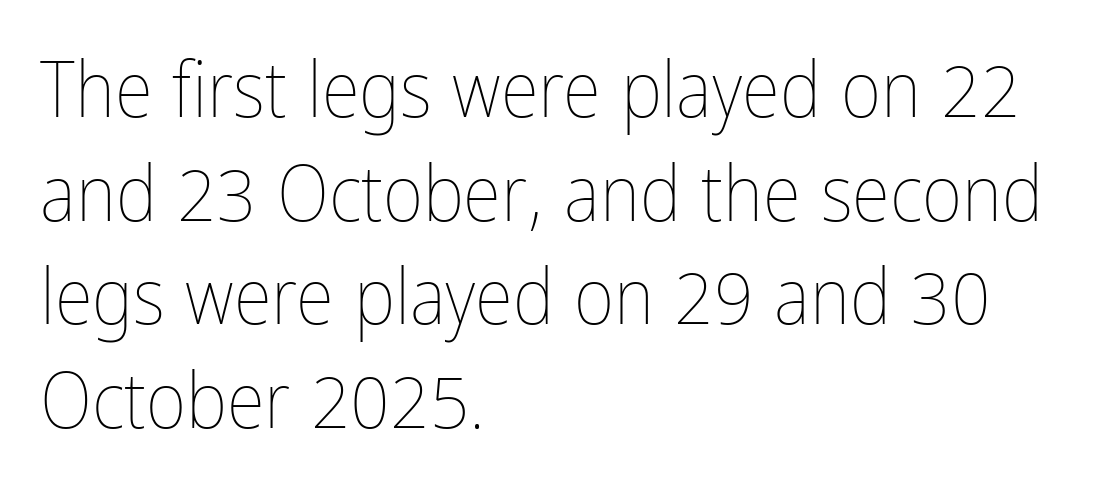
Each letter keeps its own natural width here, so spacing adapts to shape. Regular leading. Characters remain perfectly vertical along every line. The text block is weighted toward the left margin, trailing off unevenly rightward. The strokes are not fattened; the text isn't bold. Is the letter spacing exaggerated? No — it looks like the ordinary default.
